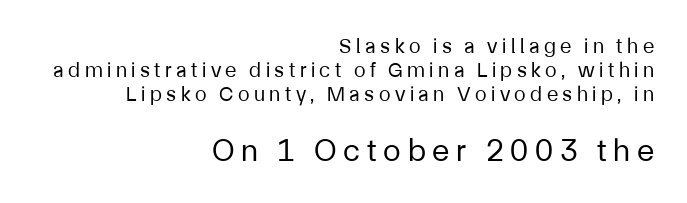
{"serif": "no", "italic": "no", "bold": "no", "weight": "regular", "width": "normal", "stroke_contrast": "low", "x_height": "medium", "monospaced": "no", "underline": "no", "align": "right", "line_spacing": "tight", "line_spacing_ratio": 1.15, "letter_spacing": "wide", "letter_spacing_em": 0.21, "larger_block": "second", "size_ratio": 1.52, "glyph_px": 32}
